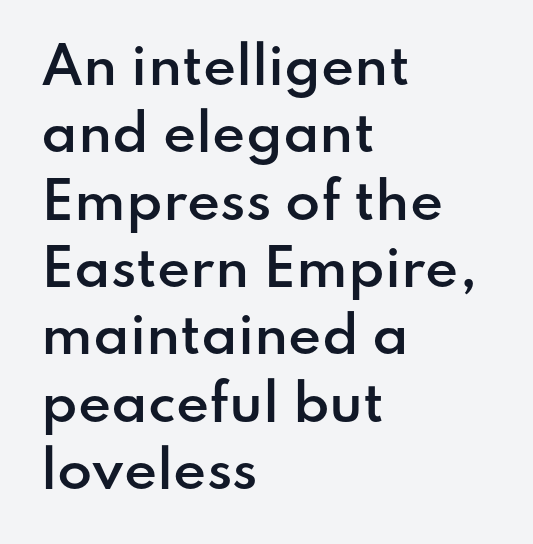
Does the lettering tilt? It doesn't — this is upright. Letter spacing: default. Interline gaps are of average width in this sample. Spacing verdict: proportional, widths tailored to each character.
